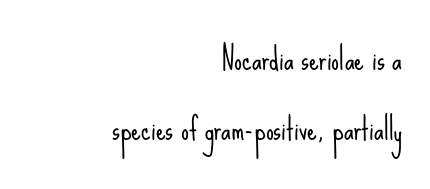
Q: Is the text bold? A: No.
Q: Is the text italic (slanted)? A: No, it is upright.
Q: Is the typeface a serif or a sans-serif typeface? A: Sans-serif.
Q: Is the text underlined? A: No.
Q: How is the paragraph aligned? A: Right-aligned.
Q: Is the spacing between letters normal or unusually wide? A: Normal.
Q: Is the spacing between lines tight, normal or loose? A: Loose.
Q: Width (condensed, normal, or wide)? A: Condensed.
Q: Stroke contrast? A: Low.
Q: x-height? A: Small.
Q: Monospaced? A: No.
